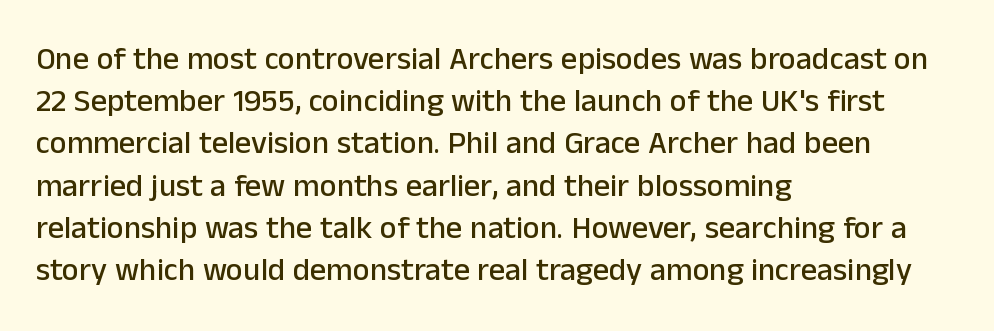
{"serif": "no", "italic": "no", "width": "normal", "stroke_contrast": "low", "x_height": "medium", "monospaced": "no", "underline": "no", "align": "left", "line_spacing": "normal", "line_spacing_ratio": 1.32, "letter_spacing": "normal", "letter_spacing_em": 0.0, "glyph_px": 32}
